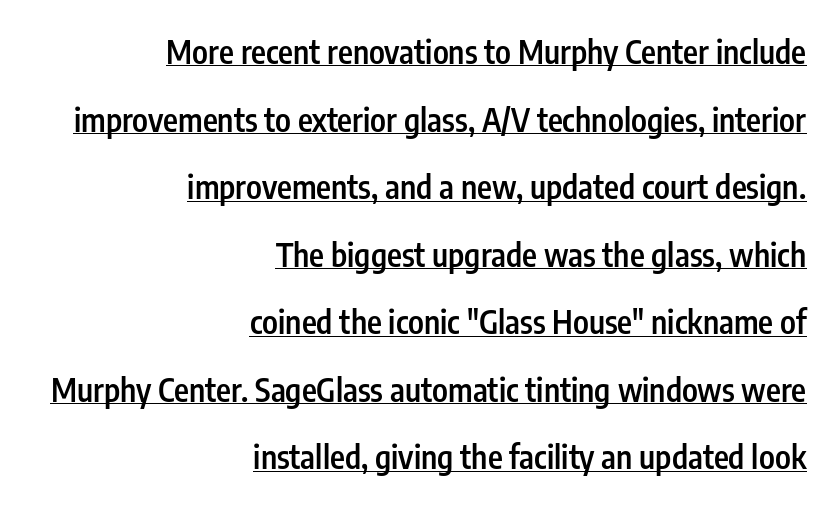
Q: Is the text bold? A: Semi-bold.
Q: Is the text italic (slanted)? A: No, it is upright.
Q: Is the typeface a serif or a sans-serif typeface? A: Sans-serif.
Q: Is the text underlined? A: Yes.
Q: How is the paragraph aligned? A: Right-aligned.
Q: Is the spacing between letters normal or unusually wide? A: Normal.
Q: Is the spacing between lines tight, normal or loose? A: Loose.
Q: Width (condensed, normal, or wide)? A: Condensed.
Q: Stroke contrast? A: Low.
Q: x-height? A: Medium.
Q: Monospaced? A: No.
